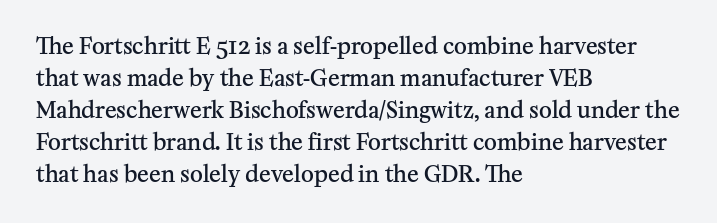
The image shows 22 px text type, upright; set left-aligned, normal line spacing (1.45x), normal letter spacing, not underlined.
